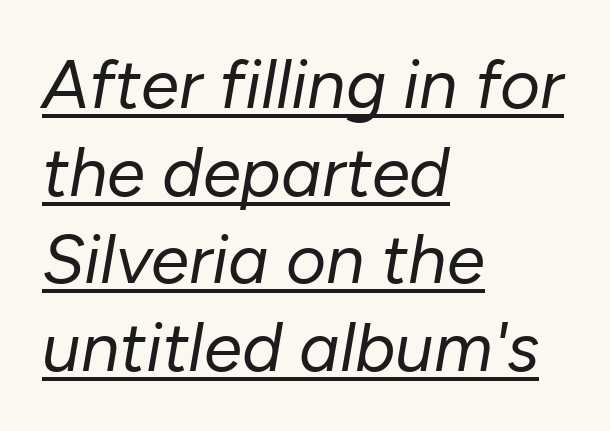
{"italic": "yes", "lean": "right", "slant_degrees": 10, "bold": "no", "weight": "regular", "width": "normal", "stroke_contrast": "low", "x_height": "medium", "monospaced": "no", "underline": "yes", "align": "left", "line_spacing": "normal", "line_spacing_ratio": 1.27, "letter_spacing": "normal", "letter_spacing_em": 0.0, "glyph_px": 69}
